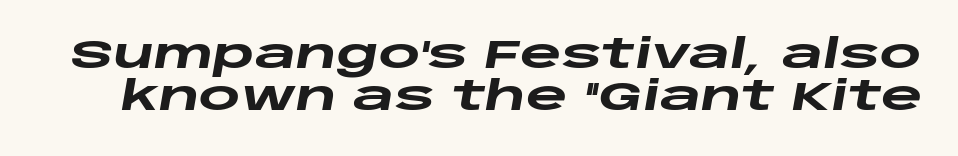
Beneath every word, the page is bare. You could not count columns in this text — the font is proportionally spaced. Interline gaps are noticeably narrow in this sample. Each word holds together tightly as a unit, with standard inter-letter gaps. Does the lettering tilt? It does — this is italic.
